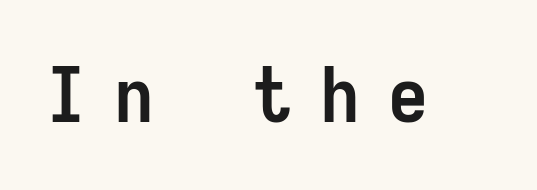
Q: Is the text bold? A: Yes.
Q: Is the text italic (slanted)? A: No, it is upright.
Q: Is the typeface a serif or a sans-serif typeface? A: Sans-serif.
Q: Is the text underlined? A: No.
Q: Is the spacing between letters normal or unusually wide? A: Unusually wide.
Q: Width (condensed, normal, or wide)? A: Condensed.
Q: Stroke contrast? A: Low.
Q: x-height? A: Medium.
Q: Monospaced? A: Yes.
